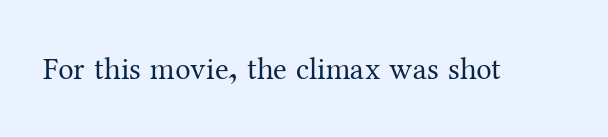
The font sits on the lighter half of the weight spectrum, regular included. Glance below the letters and you will spot only blank space. The type family on display is of the serif kind. A typesetter would call this proportional, since set widths differ per character.
